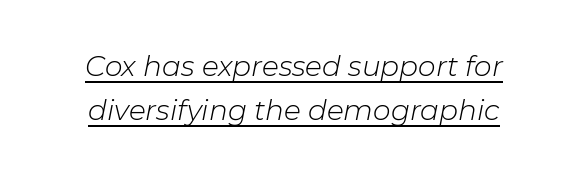
Q: Is the text bold? A: No.
Q: Is the text italic (slanted)? A: Yes, it leans right by about 11 degrees.
Q: Is the text underlined? A: Yes.
Q: How is the paragraph aligned? A: Centered.
Q: Is the spacing between letters normal or unusually wide? A: Normal.
Q: Is the spacing between lines tight, normal or loose? A: Normal.
Q: Width (condensed, normal, or wide)? A: Normal.
Q: Stroke contrast? A: Low.
Q: x-height? A: Medium.
Q: Monospaced? A: No.
